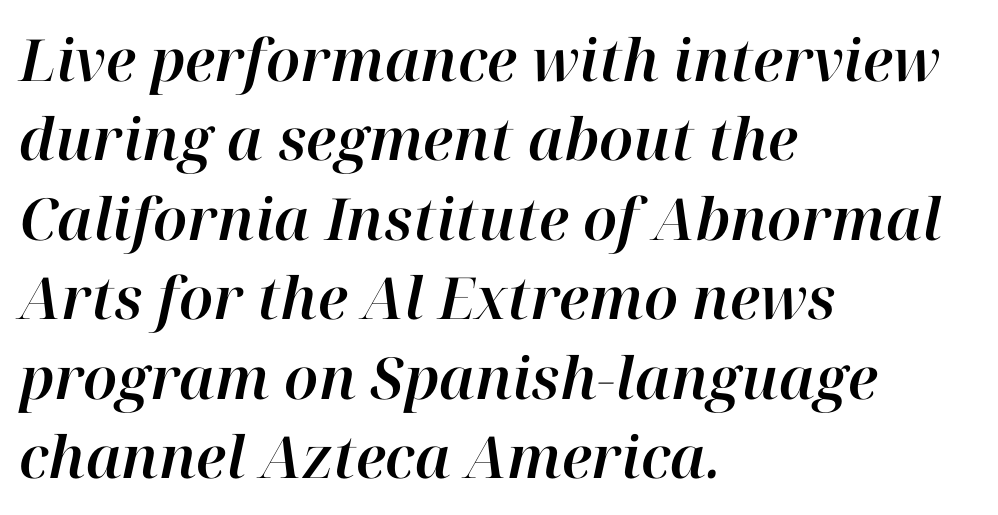
The image shows 58 px text type, italic (leaning right); set left-aligned, normal line spacing (1.37x), normal letter spacing, not underlined; high stroke contrast and a medium x-height.
